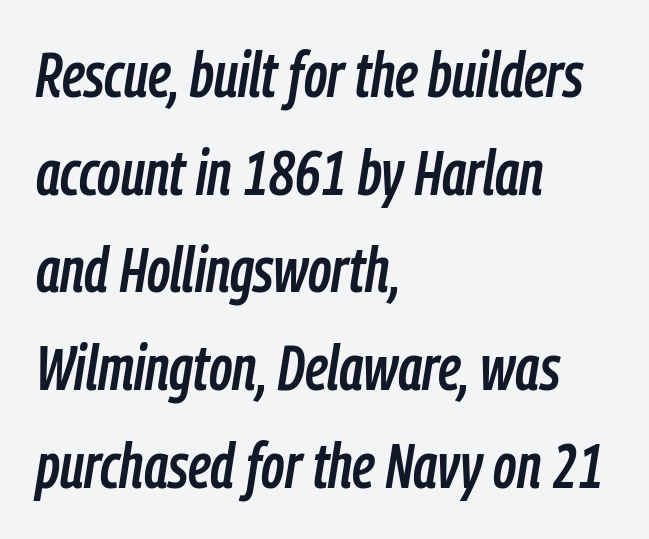
The image shows 63 px condensed type, italic (leaning right); set left-aligned, normal line spacing (1.55x), normal letter spacing, not underlined; low stroke contrast and a medium x-height.
